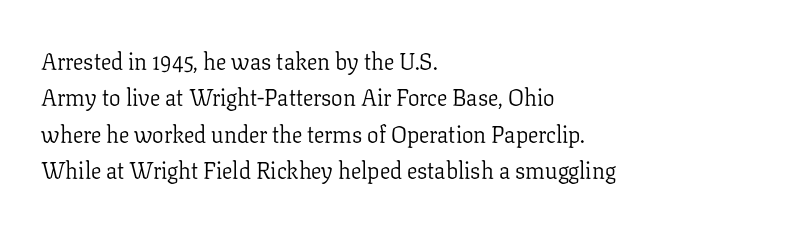
Q: Is the text bold? A: No.
Q: Is the text italic (slanted)? A: No, it is upright.
Q: Is the text underlined? A: No.
Q: How is the paragraph aligned? A: Left-aligned.
Q: Is the spacing between letters normal or unusually wide? A: Normal.
Q: Is the spacing between lines tight, normal or loose? A: Normal.
